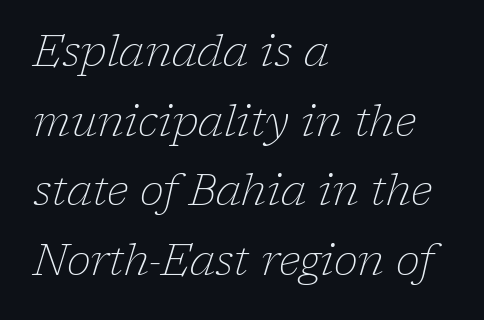
The image shows 44 px thin serif type, italic (leaning right); set left-aligned, normal line spacing (1.58x), normal letter spacing, not underlined; low stroke contrast and a medium x-height.
